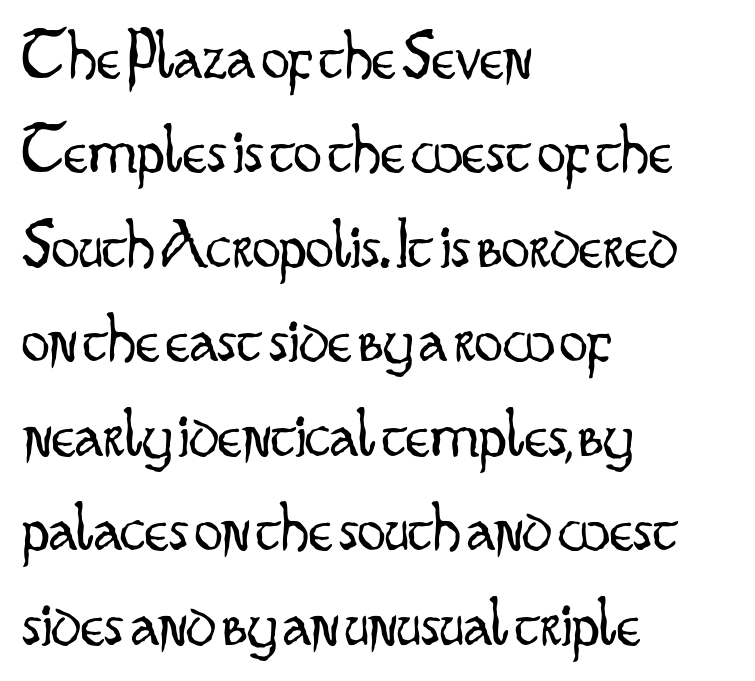
This rendering employs a face without finishing strokes, i.e., a sans-serif. Just letters on the line, the space beneath them empty. There is no visible air inserted between adjacent glyphs. Summary of vertical rhythm: regular, with standard interline spacing. Short and long lines alike share a common starting point at left. No italicization has been applied; the sample stays upright.
